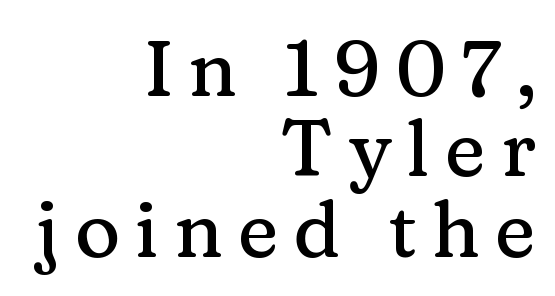
Q: Is the text italic (slanted)? A: No, it is upright.
Q: Is the typeface a serif or a sans-serif typeface? A: Serif.
Q: Is the text underlined? A: No.
Q: How is the paragraph aligned? A: Right-aligned.
Q: Is the spacing between lines tight, normal or loose? A: Tight.
Q: Width (condensed, normal, or wide)? A: Normal.
Q: Stroke contrast? A: Medium.
Q: x-height? A: Medium.
Q: Monospaced? A: No.
